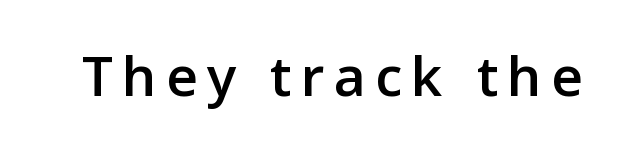
Q: Is the text italic (slanted)? A: No, it is upright.
Q: Is the typeface a serif or a sans-serif typeface? A: Sans-serif.
Q: Is the text underlined? A: No.
Q: Width (condensed, normal, or wide)? A: Normal.
Q: Stroke contrast? A: Low.
Q: x-height? A: Medium.
Q: Monospaced? A: No.
